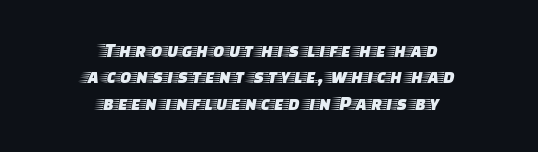
Q: Is the text italic (slanted)? A: Yes.
Q: Is the text underlined? A: No.
Q: How is the paragraph aligned? A: Centered.
Q: Is the spacing between letters normal or unusually wide? A: Normal.
Q: Is the spacing between lines tight, normal or loose? A: Normal.
